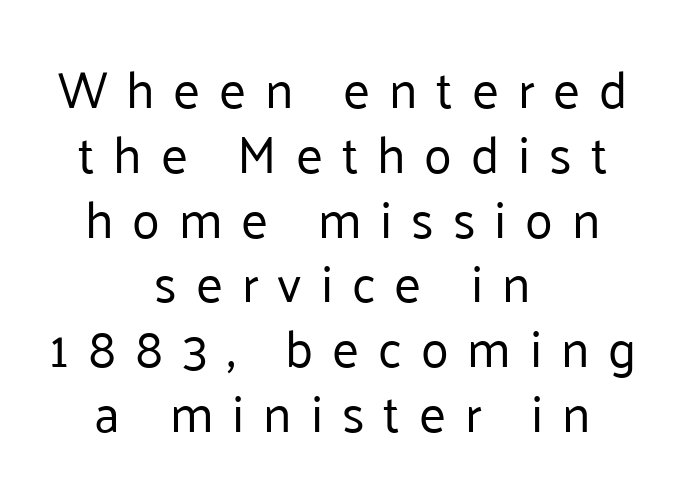
Q: Is the text bold? A: No.
Q: Is the text italic (slanted)? A: No, it is upright.
Q: Is the typeface a serif or a sans-serif typeface? A: Sans-serif.
Q: Is the text underlined? A: No.
Q: How is the paragraph aligned? A: Centered.
Q: Is the spacing between letters normal or unusually wide? A: Unusually wide.
Q: Is the spacing between lines tight, normal or loose? A: Normal.
Q: Width (condensed, normal, or wide)? A: Normal.
Q: Stroke contrast? A: Low.
Q: x-height? A: Medium.
Q: Monospaced? A: No.
